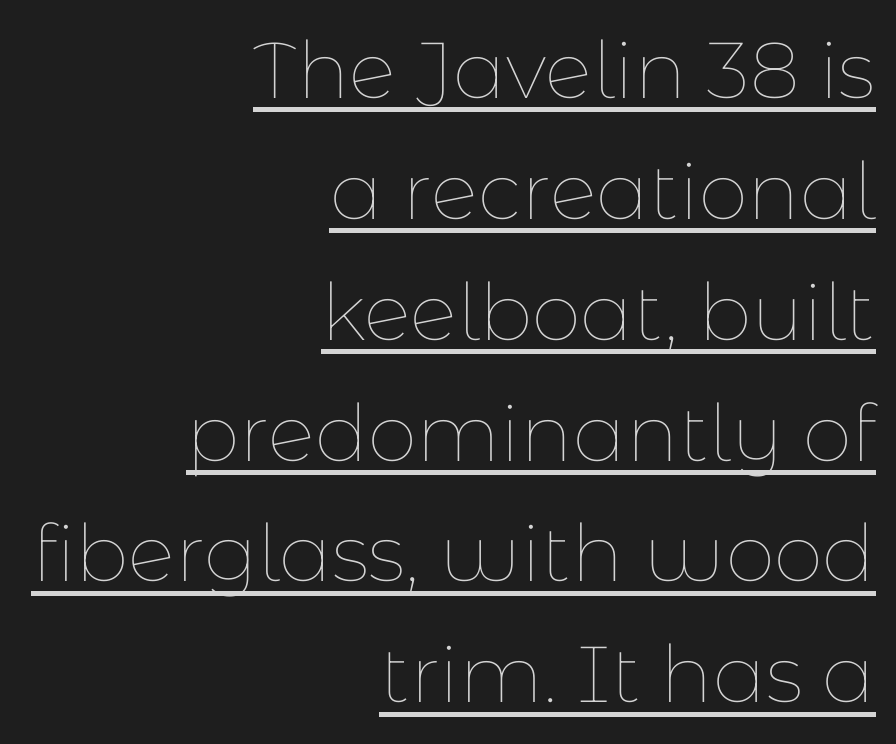
Is this a fixed-width face? No — the glyphs have proportional, varying widths. Has an underline been added? It has. The rendering uses a moderate line-height, typical for paragraphs. Each line ends at the same right margin while the left side varies. The axis of the letterforms is exactly vertical.
